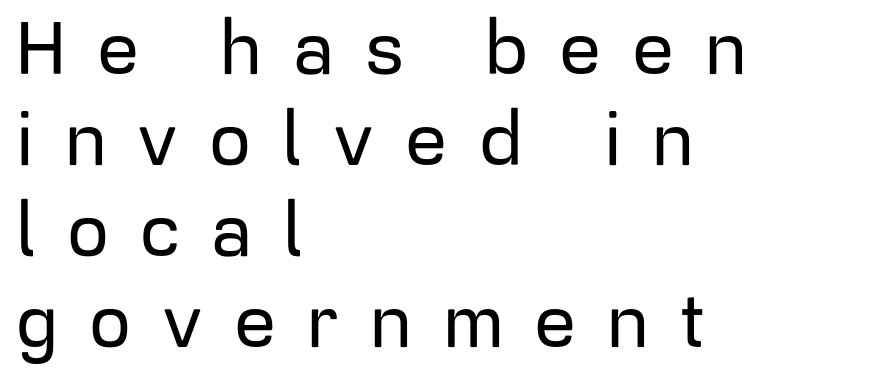
{"serif": "no", "italic": "no", "width": "normal", "stroke_contrast": "low", "x_height": "medium", "monospaced": "no", "underline": "no", "align": "left", "line_spacing_ratio": 1.23, "letter_spacing": "wide", "letter_spacing_em": 0.42, "glyph_px": 74}
